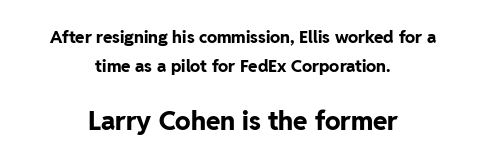
The image shows 26 px bold type, upright; set centered, line spacing 1.72x, normal letter spacing, not underlined; the second (bottom) block is 1.53x larger.
